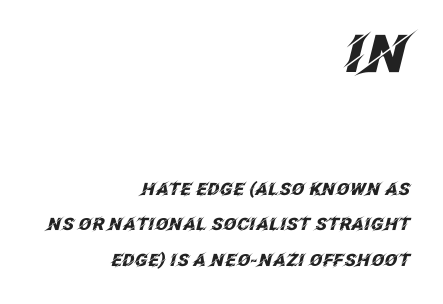
Q: Is the text bold? A: Yes.
Q: Is the text italic (slanted)? A: Yes, it leans right by about 12 degrees.
Q: Is the text underlined? A: No.
Q: How is the paragraph aligned? A: Right-aligned.
Q: Is the spacing between letters normal or unusually wide? A: Normal.
Q: Is the spacing between lines tight, normal or loose? A: Loose.
Q: Which block of text is set in a larger size, the first (top) or the second (bottom)? A: The first (top) one.
Q: Width (condensed, normal, or wide)? A: Normal.
Q: Stroke contrast? A: Low.
Q: x-height? A: Large.
Q: Monospaced? A: No.
